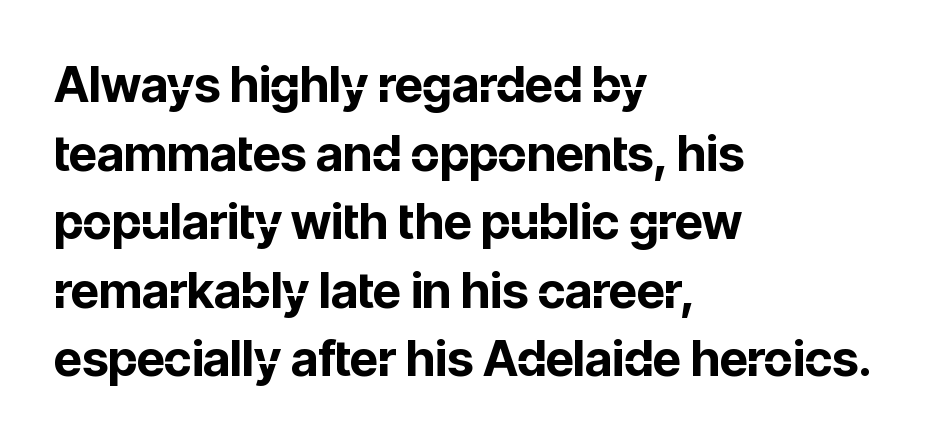
The image shows 49 px bold sans-serif type, upright; set left-aligned, normal line spacing (1.4x), normal letter spacing, not underlined; low stroke contrast and a medium x-height.
